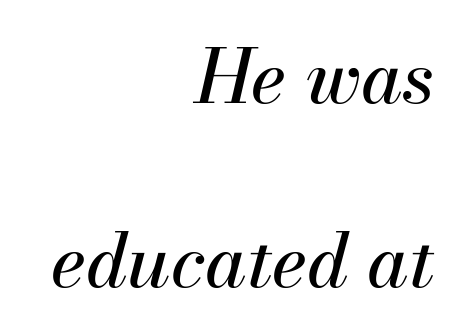
{"italic": "yes", "lean": "right", "slant_degrees": 13, "width": "normal", "stroke_contrast": "medium", "x_height": "small", "monospaced": "no", "underline": "no", "align": "right", "line_spacing": "loose", "line_spacing_ratio": 2.45, "letter_spacing": "normal", "letter_spacing_em": 0.0, "glyph_px": 75}
